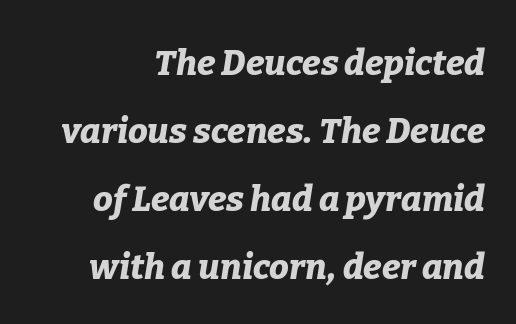
{"italic": "yes", "lean": "right", "slant_degrees": 9, "bold": "yes", "weight": "bold", "width": "normal", "stroke_contrast": "low", "x_height": "medium", "monospaced": "no", "underline": "no", "line_spacing": "loose", "line_spacing_ratio": 1.94, "letter_spacing": "normal", "letter_spacing_em": 0.0, "glyph_px": 35}
